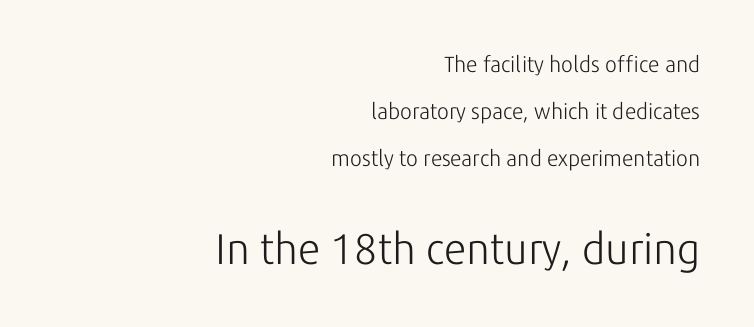
{"serif": "no", "italic": "no", "bold": "no", "weight": "light", "width": "normal", "stroke_contrast": "low", "x_height": "medium", "monospaced": "no", "underline": "no", "align": "right", "line_spacing": "loose", "line_spacing_ratio": 2.14, "letter_spacing": "normal", "letter_spacing_em": 0.0, "larger_block": "second", "size_ratio": 1.95, "glyph_px": 43}
